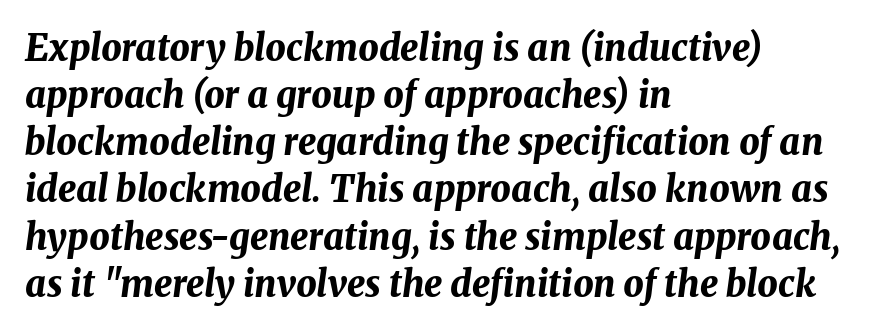
Does the copy run flush right? No — it runs flush left. Here the designer chose a conventional face with non-uniform glyph widths. Regular leading. Nobody touched the tracking dial on this one. No word sits above an underline. Emphasis by weight is at full strength: bold.
